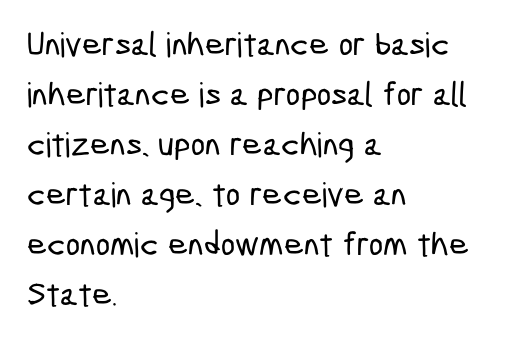
Q: Is the typeface a serif or a sans-serif typeface? A: Sans-serif.
Q: Is the text underlined? A: No.
Q: How is the paragraph aligned? A: Left-aligned.
Q: Is the spacing between letters normal or unusually wide? A: Normal.
Q: Is the spacing between lines tight, normal or loose? A: Normal.
Q: Width (condensed, normal, or wide)? A: Condensed.
Q: Stroke contrast? A: Low.
Q: x-height? A: Medium.
Q: Monospaced? A: No.
